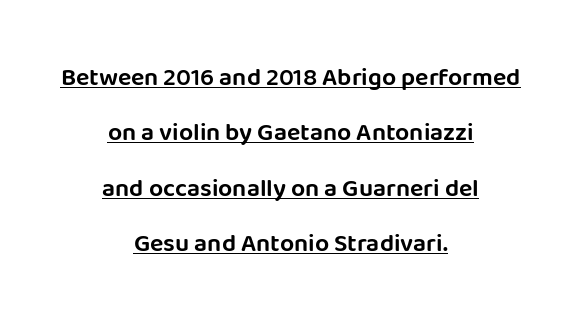
Vertical strokes here are truly vertical. This sample uses plain, unmodified letter spacing. Does the copy run flush right? No — it is centered line by line. The leading is generous, giving the passage an open texture. A rule runs beneath these lines of type.
